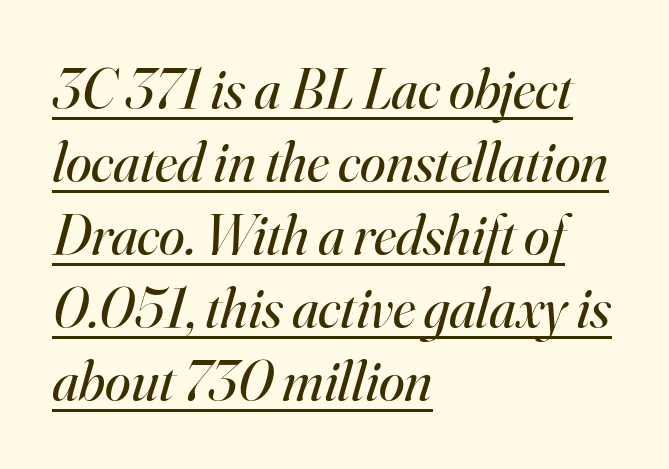
A normal amount of white space separates one row of letters from the next. The typesetter chose a ragged-right arrangement here. Yep, those are serifs on the letters. The typeface has the unassuming heft of standard copy or less. A typesetter would mark this as italic.
